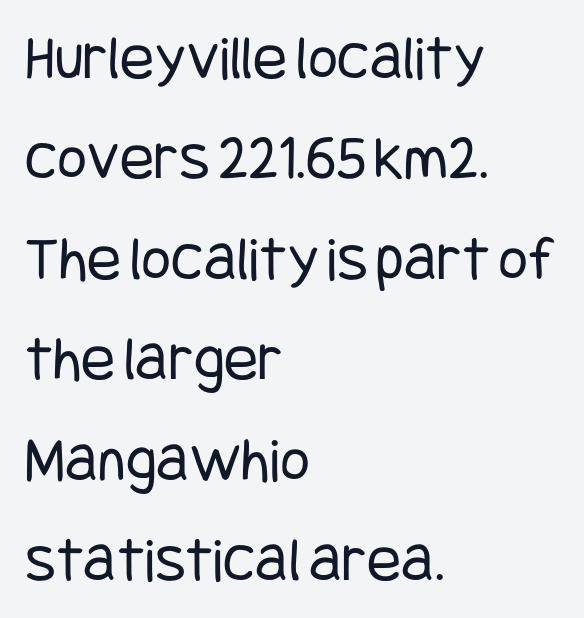
The image shows 64 px regular-weight, condensed sans-serif type, upright; set left-aligned, normal line spacing (1.57x), normal letter spacing, not underlined; low stroke contrast and a large x-height.
